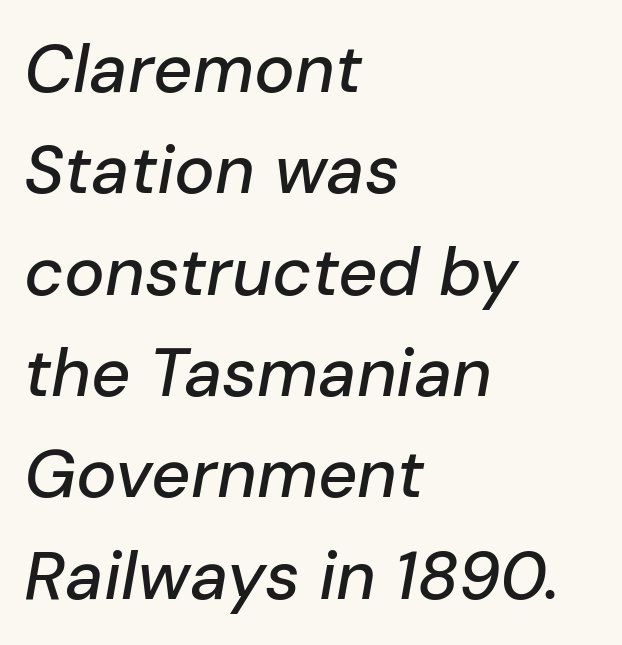
{"italic": "yes", "lean": "right", "slant_degrees": 10, "width": "normal", "stroke_contrast": "low", "x_height": "medium", "monospaced": "no", "underline": "no", "align": "left", "line_spacing": "normal", "line_spacing_ratio": 1.49, "letter_spacing": "normal", "letter_spacing_em": 0.0, "glyph_px": 68}
